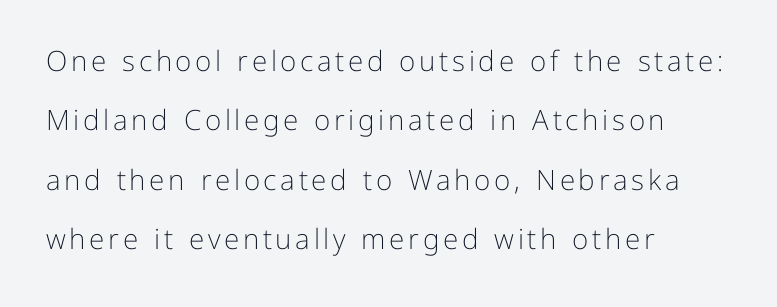
The image shows 28 px light sans-serif type, upright; set left-aligned, loose line spacing (2.12x), not underlined; low stroke contrast and a medium x-height.
